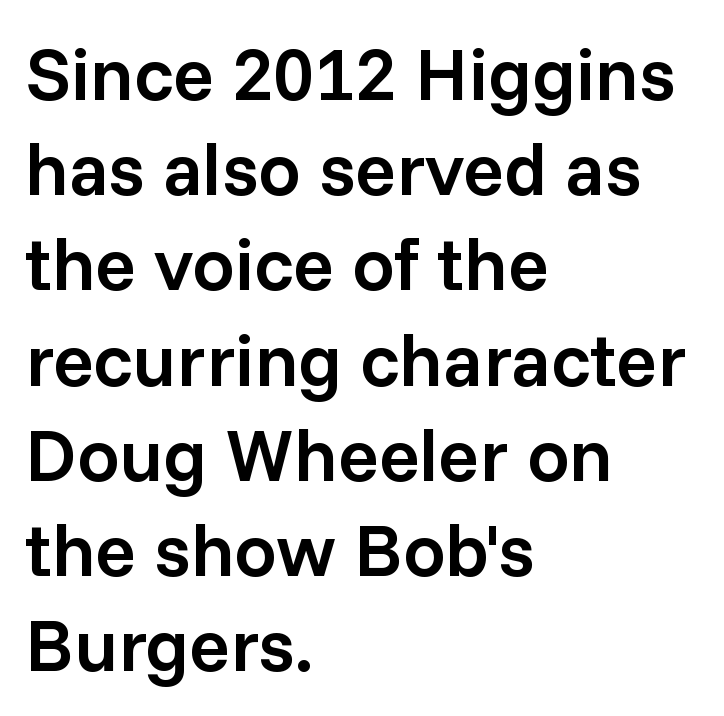
{"serif": "no", "italic": "no", "bold": "semi", "weight": "semibold", "width": "normal", "stroke_contrast": "low", "x_height": "medium", "monospaced": "no", "underline": "no", "align": "left", "line_spacing": "normal", "line_spacing_ratio": 1.27, "letter_spacing": "normal", "letter_spacing_em": 0.0, "glyph_px": 75}
